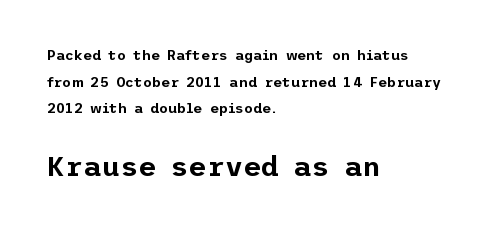
{"serif": "no", "italic": "no", "width": "normal", "stroke_contrast": "low", "x_height": "medium", "underline": "no", "align": "left", "line_spacing": "loose", "line_spacing_ratio": 1.91, "letter_spacing": "normal", "letter_spacing_em": 0.0, "larger_block": "second", "size_ratio": 2.0, "glyph_px": 28}
